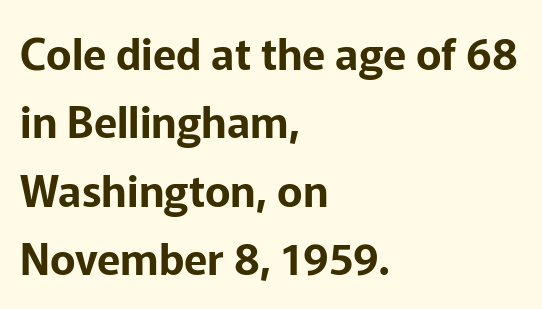
Q: Is the text italic (slanted)? A: No, it is upright.
Q: Is the typeface a serif or a sans-serif typeface? A: Sans-serif.
Q: Is the text underlined? A: No.
Q: How is the paragraph aligned? A: Left-aligned.
Q: Is the spacing between letters normal or unusually wide? A: Normal.
Q: Is the spacing between lines tight, normal or loose? A: Normal.
Q: Width (condensed, normal, or wide)? A: Normal.
Q: Stroke contrast? A: Low.
Q: x-height? A: Medium.
Q: Monospaced? A: No.
